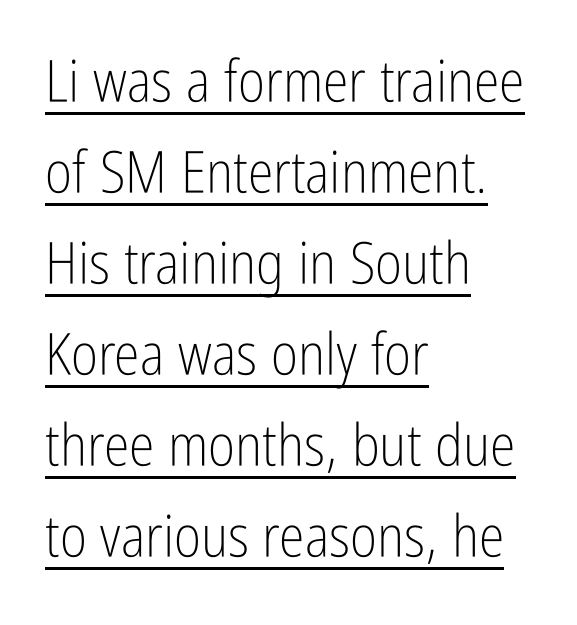
The image shows 58 px light, condensed sans-serif type, upright; set left-aligned, normal line spacing (1.57x), normal letter spacing, underlined; low stroke contrast and a medium x-height.
